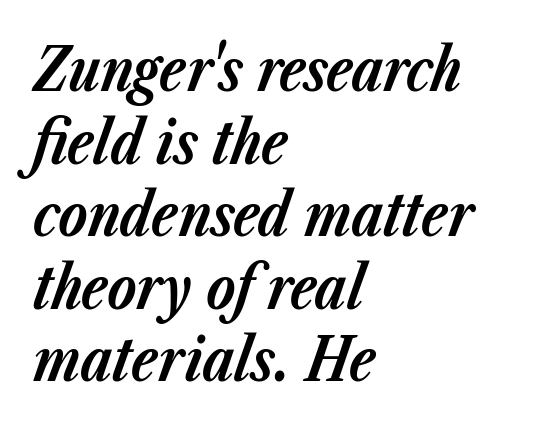
{"italic": "yes", "lean": "right", "slant_degrees": 23, "bold": "yes", "weight": "bold", "width": "normal", "stroke_contrast": "low", "x_height": "medium", "monospaced": "no", "underline": "no", "align": "left", "line_spacing_ratio": 1.23, "letter_spacing": "normal", "letter_spacing_em": 0.0, "glyph_px": 59}
